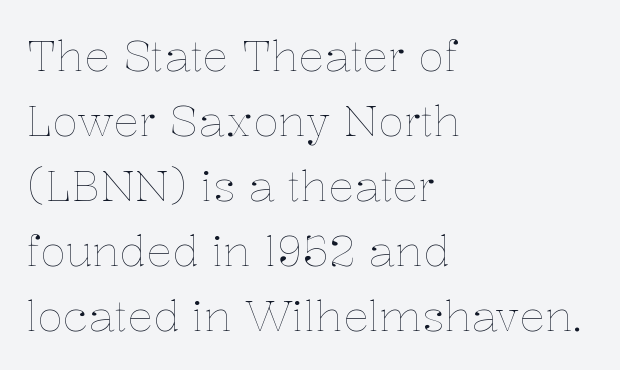
The image shows 43 px thin type, upright; set left-aligned, normal line spacing (1.51x), normal letter spacing, not underlined; low stroke contrast and a medium x-height.
